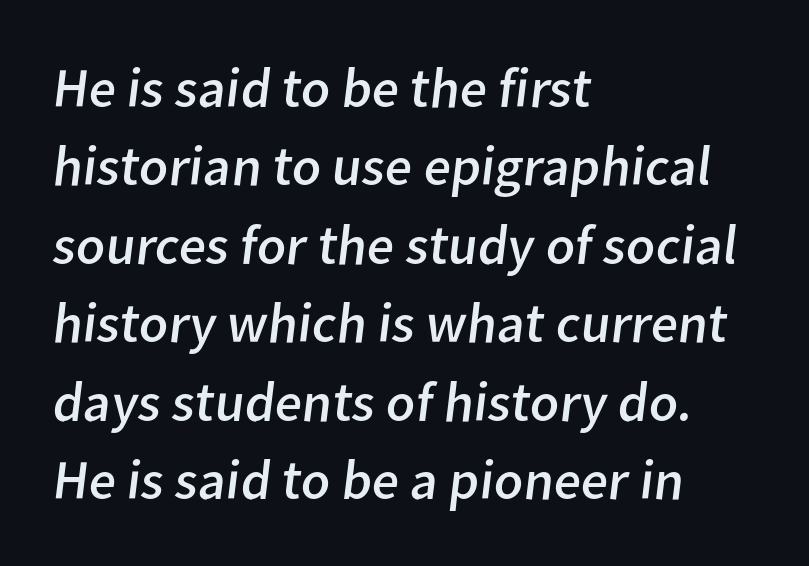
{"serif": "no", "bold": "no", "weight": "regular", "width": "normal", "stroke_contrast": "low", "x_height": "medium", "monospaced": "no", "underline": "no", "align": "left", "line_spacing": "normal", "line_spacing_ratio": 1.4, "letter_spacing": "normal", "letter_spacing_em": 0.0, "glyph_px": 56}
